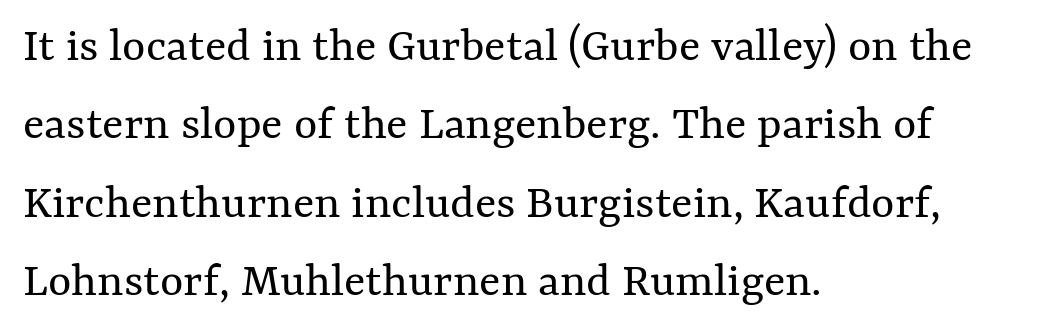
The letterforms sit shoulder to shoulder at normal distance. Lines of text with bare space underneath. The paragraph shown leans on its left margin. These lines are rendered in a variable-pitch font.
